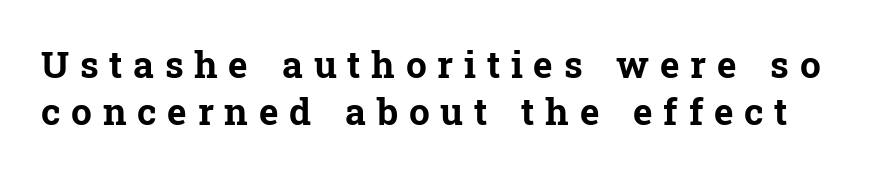
Weight: bold. The text was rendered using a seriffed face with decorative stroke endings. The leading is moderate, giving the passage an even texture. The tracking reads as deliberately expanded to a designer's eye.
